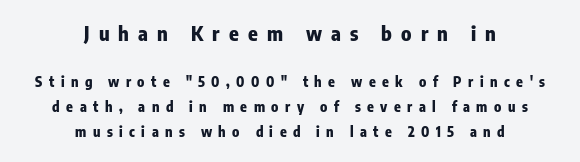
The image shows 20 px bold type, upright; set centered, line spacing 1.8x, unusually wide letter spacing (+0.46 em), not underlined; the first (top) block is 1.43x larger.
